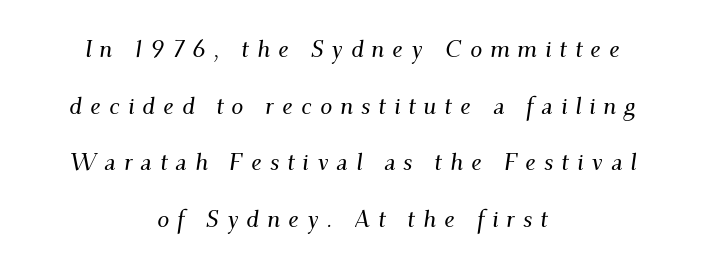
Q: Is the text italic (slanted)? A: Yes, it leans right by about 9 degrees.
Q: Is the text underlined? A: No.
Q: How is the paragraph aligned? A: Centered.
Q: Is the spacing between letters normal or unusually wide? A: Unusually wide.
Q: Is the spacing between lines tight, normal or loose? A: Loose.
